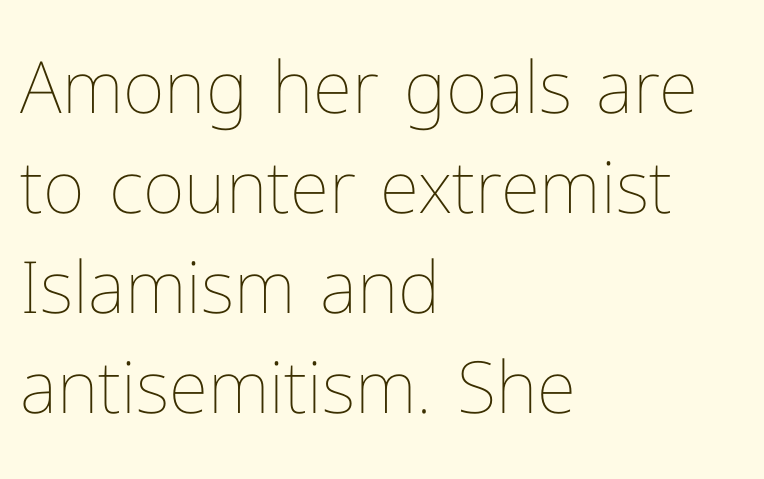
Q: Is the text bold? A: No.
Q: Is the text italic (slanted)? A: No, it is upright.
Q: Is the text underlined? A: No.
Q: How is the paragraph aligned? A: Left-aligned.
Q: Is the spacing between letters normal or unusually wide? A: Normal.
Q: Is the spacing between lines tight, normal or loose? A: Normal.
Q: Width (condensed, normal, or wide)? A: Normal.
Q: Stroke contrast? A: Low.
Q: x-height? A: Medium.
Q: Monospaced? A: No.
